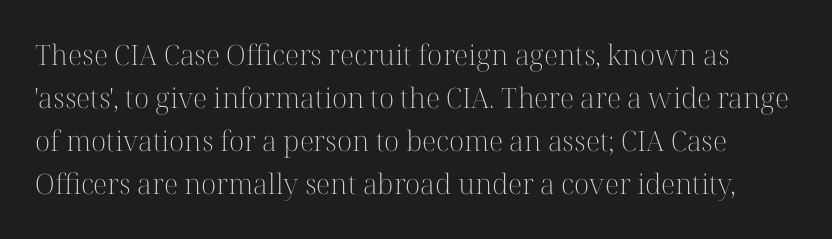
Q: Is the text bold? A: No.
Q: Is the text italic (slanted)? A: No, it is upright.
Q: Is the typeface a serif or a sans-serif typeface? A: Serif.
Q: Is the text underlined? A: No.
Q: Is the spacing between letters normal or unusually wide? A: Normal.
Q: Is the spacing between lines tight, normal or loose? A: Normal.
Q: Width (condensed, normal, or wide)? A: Normal.
Q: Stroke contrast? A: High.
Q: x-height? A: Medium.
Q: Monospaced? A: No.
